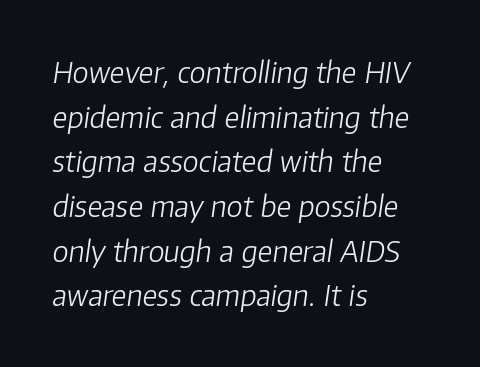
All the whitespace from short lines collects on the right. The face looks like a standard text weight, possibly lighter. Normally led — the rows are evenly, conventionally spaced. A typesetter would call this proportional, since set widths differ per character.
